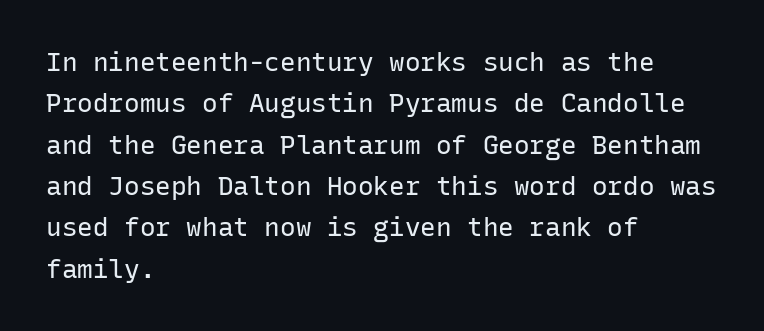
Each stroke keeps to a modest, everyday thickness or less. Whoever set this chose a conventional vertical rhythm. Caption: multi-line text, flush left, ragged right. Underlining? Definitely not there.
